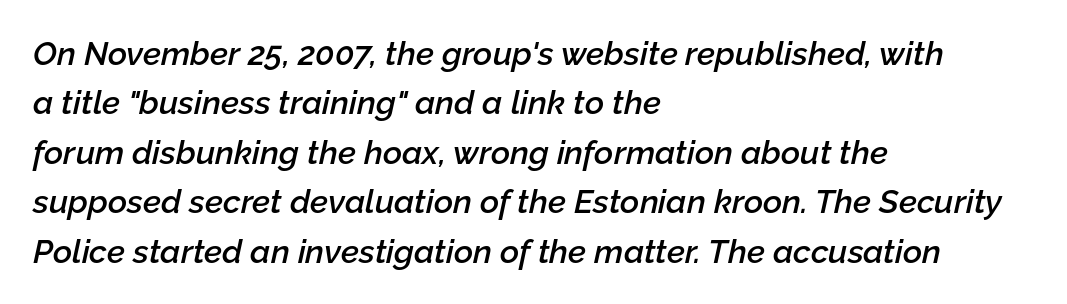
The image shows 33 px semibold type, italic (leaning right); set left-aligned, normal line spacing (1.5x), normal letter spacing, not underlined; low stroke contrast and a medium x-height.
